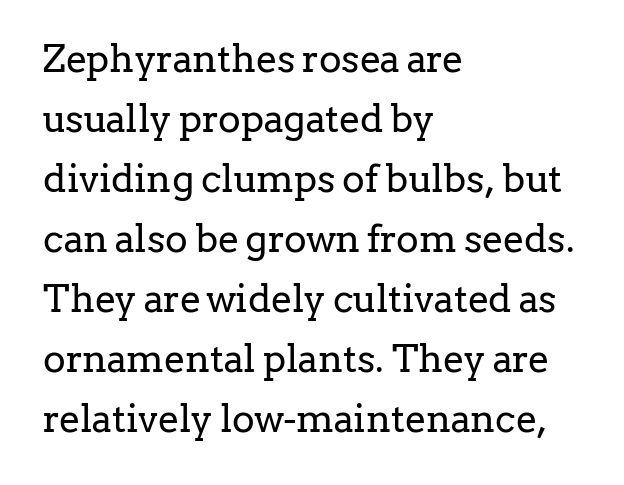
{"serif": "yes", "italic": "no", "bold": "no", "weight": "regular", "width": "normal", "stroke_contrast": "low", "x_height": "medium", "monospaced": "no", "underline": "no", "align": "left", "line_spacing": "normal", "line_spacing_ratio": 1.58, "letter_spacing": "normal", "letter_spacing_em": 0.0, "glyph_px": 38}
